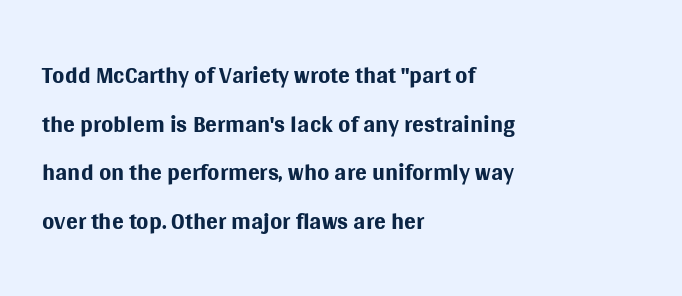
{"serif": "no", "italic": "no", "bold": "no", "weight": "regular", "width": "normal", "stroke_contrast": "medium", "x_height": "large", "monospaced": "no", "underline": "no", "align": "left", "line_spacing": "normal", "line_spacing_ratio": 1.39, "letter_spacing": "normal", "letter_spacing_em": 0.0, "glyph_px": 35}
